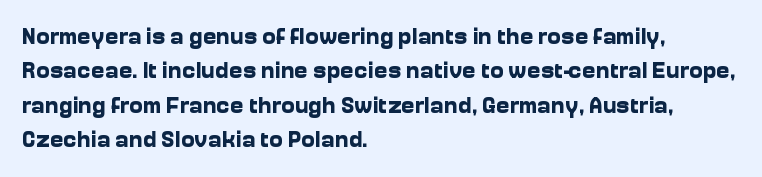
Q: Is the text bold? A: Yes.
Q: Is the text italic (slanted)? A: No, it is upright.
Q: Is the text underlined? A: No.
Q: How is the paragraph aligned? A: Left-aligned.
Q: Is the spacing between letters normal or unusually wide? A: Normal.
Q: Is the spacing between lines tight, normal or loose? A: Normal.
